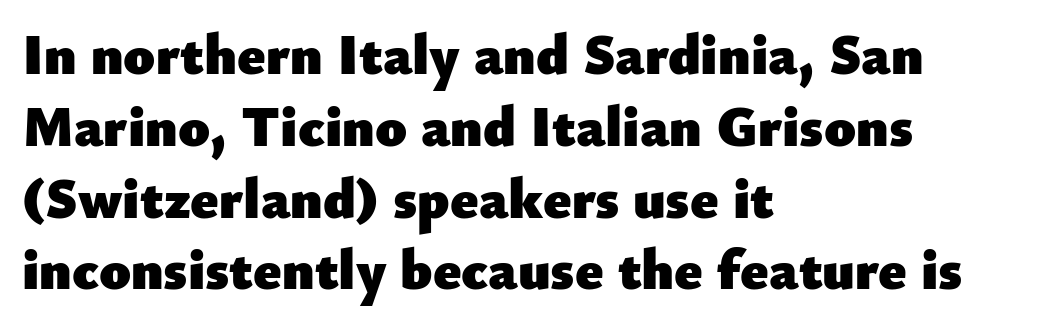
The image shows 57 px heavy sans-serif type, upright; set left-aligned, normal line spacing (1.26x), normal letter spacing, not underlined; low stroke contrast and a small x-height.
